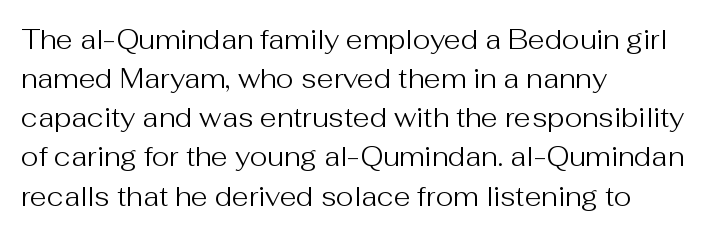
The image shows 27 px text type, upright; set left-aligned, normal line spacing (1.45x), normal letter spacing, not underlined.
